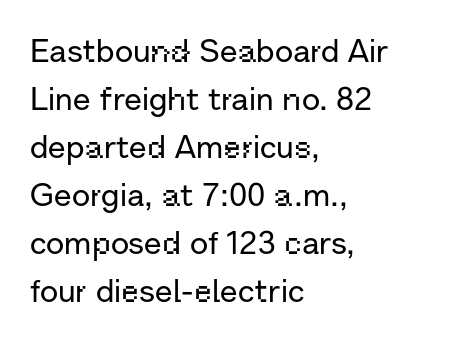
Q: Is the text italic (slanted)? A: No, it is upright.
Q: Is the typeface a serif or a sans-serif typeface? A: Sans-serif.
Q: Is the text underlined? A: No.
Q: How is the paragraph aligned? A: Left-aligned.
Q: Is the spacing between letters normal or unusually wide? A: Normal.
Q: Is the spacing between lines tight, normal or loose? A: Normal.
Q: Width (condensed, normal, or wide)? A: Normal.
Q: Stroke contrast? A: Low.
Q: x-height? A: Medium.
Q: Monospaced? A: No.
